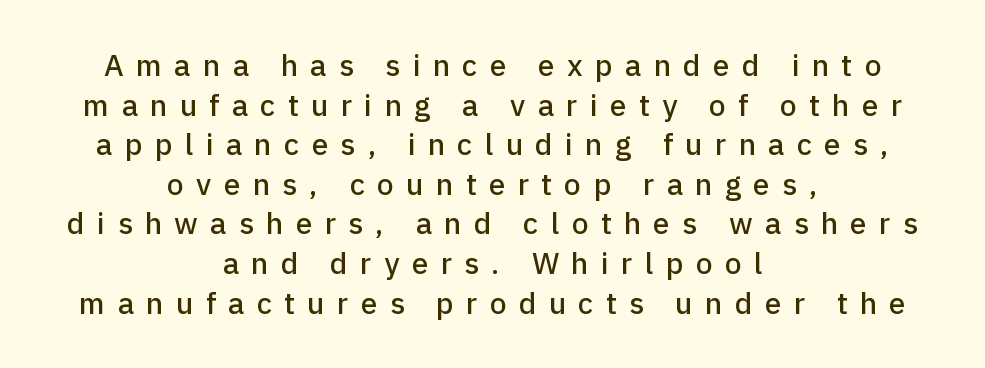
Both edges are ragged and mirror each other, which tells us the setting is centered. I'd call this a sans setting — the letters go barefoot. A clean baseline with only descenders dipping below it. Glyph-to-glyph distance is far greater than everyday printed text.
